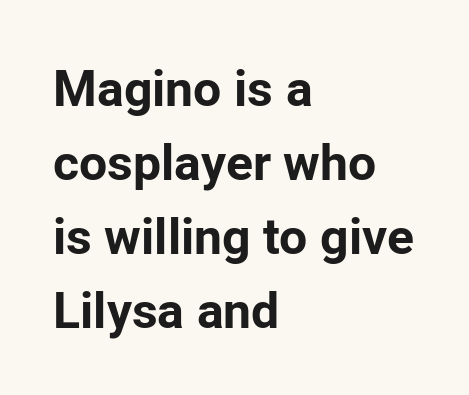
{"serif": "no", "italic": "no", "bold": "yes", "weight": "bold", "width": "normal", "stroke_contrast": "low", "x_height": "medium", "monospaced": "no", "underline": "no", "align": "left", "line_spacing": "normal", "line_spacing_ratio": 1.48, "letter_spacing": "normal", "letter_spacing_em": 0.0, "glyph_px": 50}
